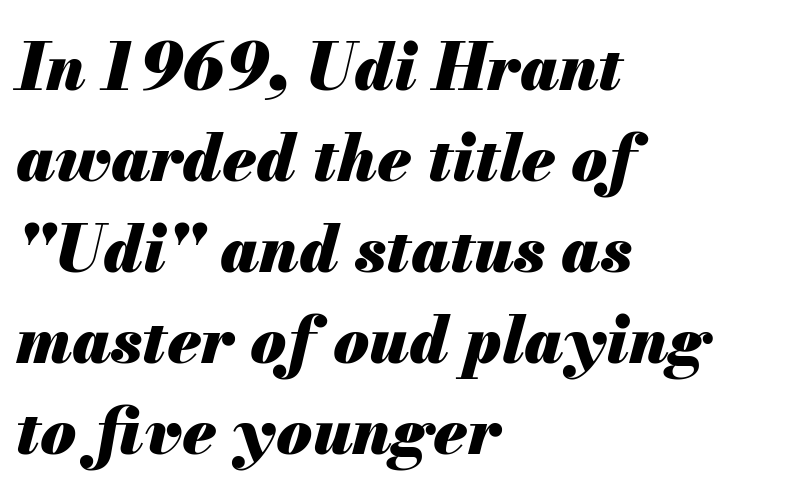
{"italic": "yes", "lean": "right", "slant_degrees": 13, "bold": "yes", "weight": "heavy", "width": "normal", "stroke_contrast": "medium", "x_height": "small", "monospaced": "no", "underline": "no", "align": "left", "line_spacing": "normal", "line_spacing_ratio": 1.4, "letter_spacing": "normal", "letter_spacing_em": 0.0, "glyph_px": 65}
